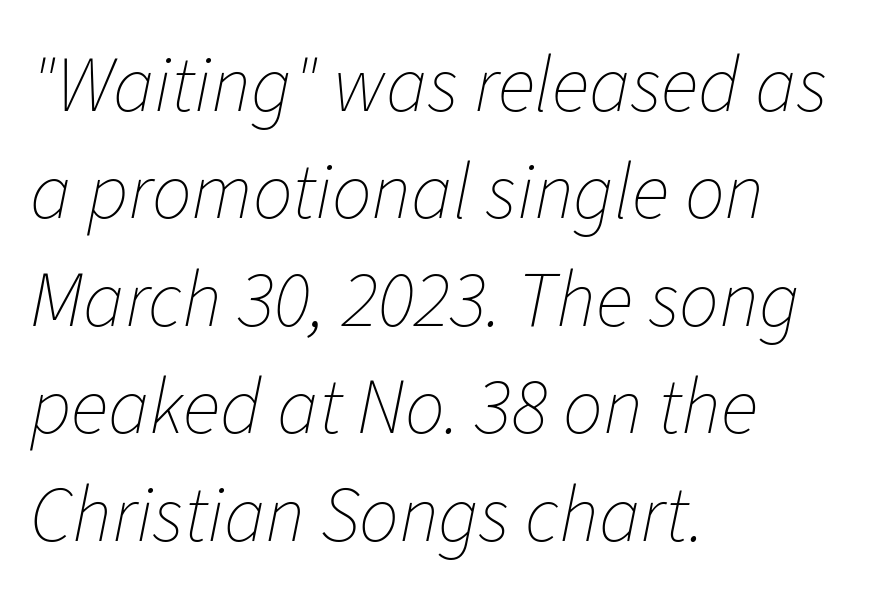
{"italic": "yes", "lean": "right", "slant_degrees": 11, "bold": "no", "weight": "thin", "width": "normal", "stroke_contrast": "low", "x_height": "medium", "monospaced": "no", "underline": "no", "align": "left", "line_spacing": "normal", "line_spacing_ratio": 1.36, "letter_spacing": "normal", "letter_spacing_em": 0.0, "glyph_px": 79}
